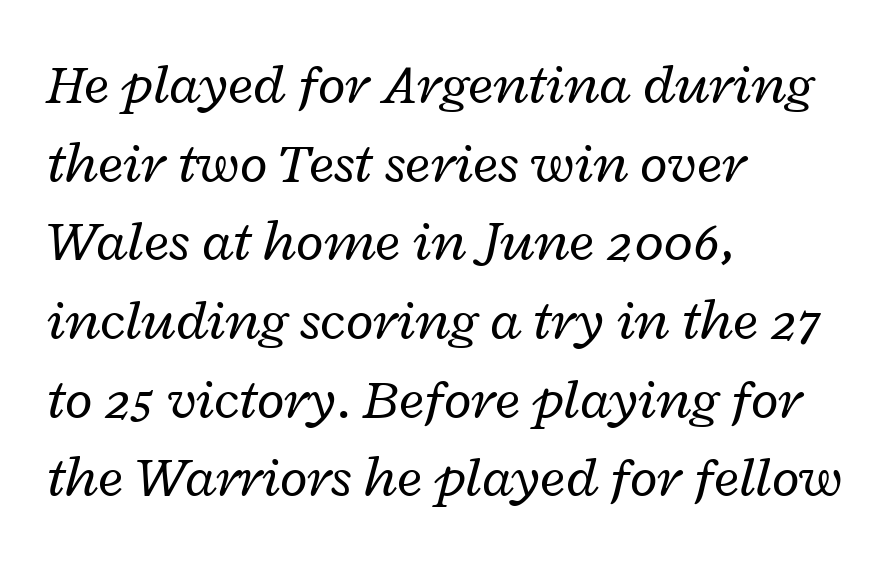
Q: Is the text bold? A: No.
Q: Is the text italic (slanted)? A: Yes, it leans right by about 12 degrees.
Q: Is the text underlined? A: No.
Q: How is the paragraph aligned? A: Left-aligned.
Q: Is the spacing between letters normal or unusually wide? A: Normal.
Q: Is the spacing between lines tight, normal or loose? A: Normal.
Q: Width (condensed, normal, or wide)? A: Wide.
Q: Stroke contrast? A: Low.
Q: x-height? A: Medium.
Q: Monospaced? A: No.
